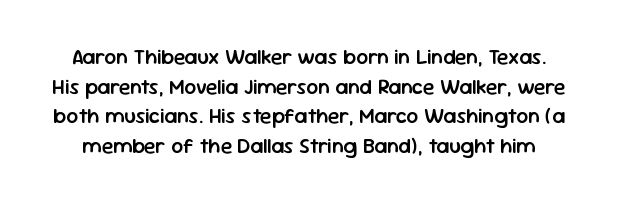
{"italic": "no", "bold": "semi", "underline": "no", "line_spacing": "normal", "line_spacing_ratio": 1.41, "letter_spacing": "normal", "letter_spacing_em": 0.0, "glyph_px": 21}
